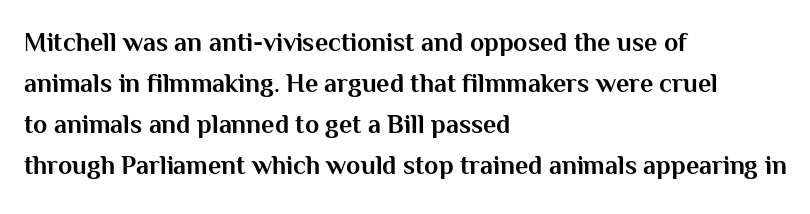
Q: Is the text bold? A: Yes.
Q: Is the text italic (slanted)? A: No, it is upright.
Q: Is the text underlined? A: No.
Q: How is the paragraph aligned? A: Left-aligned.
Q: Is the spacing between letters normal or unusually wide? A: Normal.
Q: Is the spacing between lines tight, normal or loose? A: Normal.
